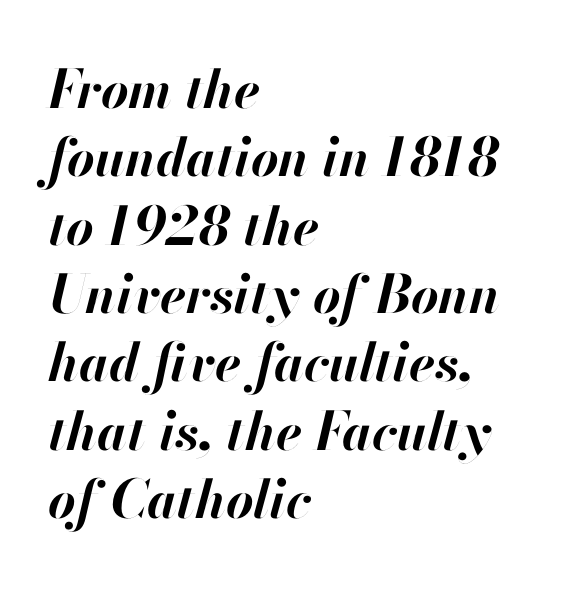
Interline gaps are of average width in this sample. Think of a printed novel: that variable character pitch is what you see here. Reading down the block, your eye returns to a fixed left position each line. Nobody touched the tracking dial on this one. Anything drawn beneath the words? Only blank space.
